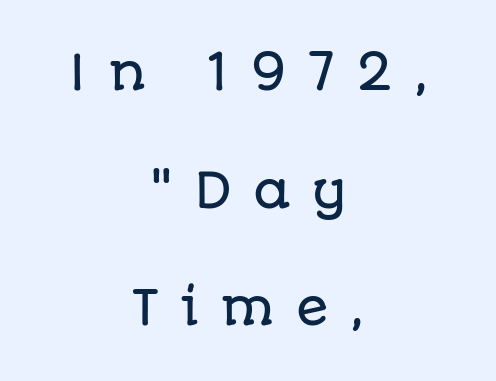
The image shows 48 px sans-serif type, upright; set centered, loose line spacing (2.45x), unusually wide letter spacing (+0.44 em), not underlined; low stroke contrast and a large x-height.
